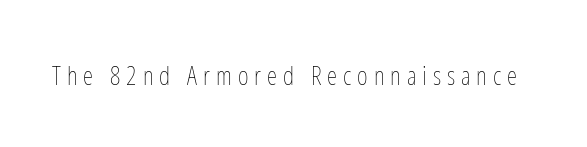
The image shows 26 px text type, upright; set unusually wide letter spacing (+0.23 em), not underlined.
